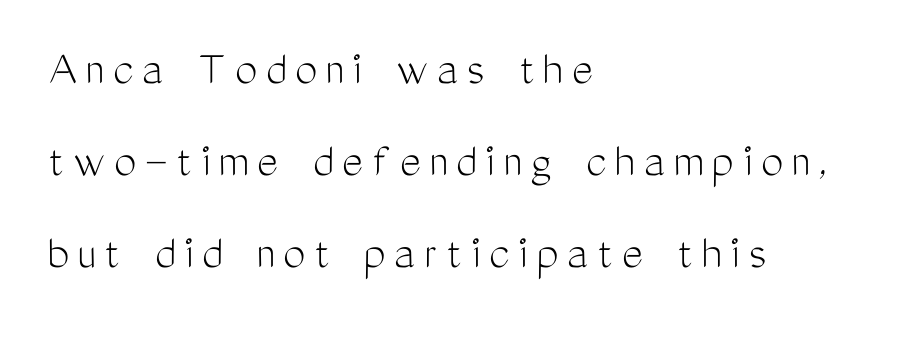
Q: Is the text bold? A: No.
Q: Is the text italic (slanted)? A: No, it is upright.
Q: Is the typeface a serif or a sans-serif typeface? A: Sans-serif.
Q: Is the text underlined? A: No.
Q: How is the paragraph aligned? A: Left-aligned.
Q: Width (condensed, normal, or wide)? A: Condensed.
Q: Stroke contrast? A: Medium.
Q: x-height? A: Medium.
Q: Monospaced? A: No.
